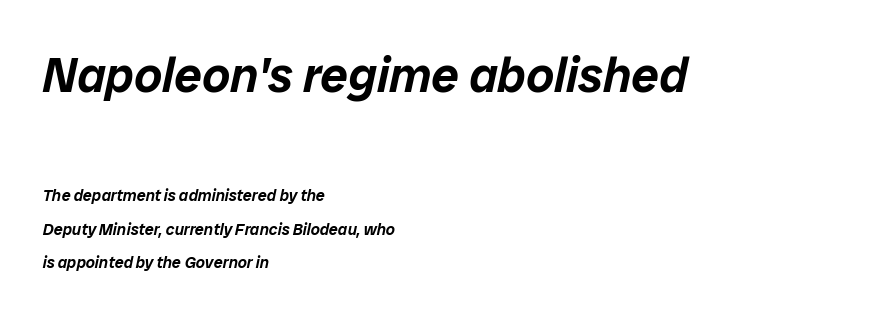
Q: Is the text italic (slanted)? A: Yes, it leans right by about 12 degrees.
Q: Is the text underlined? A: No.
Q: How is the paragraph aligned? A: Left-aligned.
Q: Is the spacing between letters normal or unusually wide? A: Normal.
Q: Is the spacing between lines tight, normal or loose? A: Loose.
Q: Which block of text is set in a larger size, the first (top) or the second (bottom)? A: The first (top) one.
Q: Width (condensed, normal, or wide)? A: Normal.
Q: Stroke contrast? A: Low.
Q: x-height? A: Medium.
Q: Monospaced? A: No.
